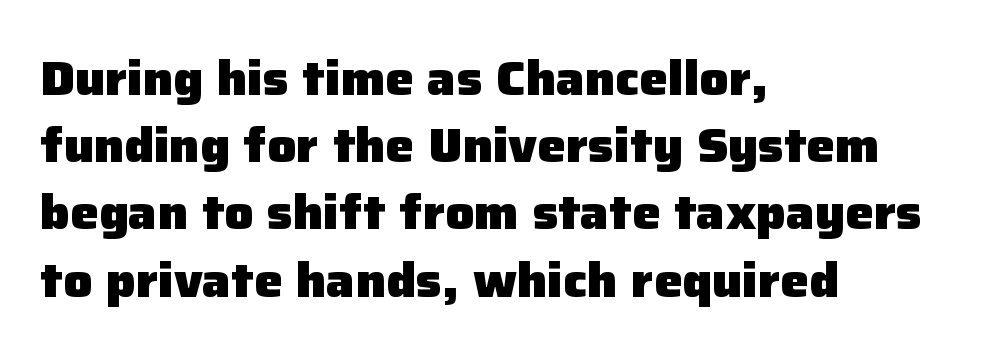
{"serif": "no", "italic": "no", "bold": "yes", "weight": "heavy", "width": "normal", "stroke_contrast": "low", "x_height": "medium", "monospaced": "no", "underline": "no", "align": "left", "line_spacing": "normal", "line_spacing_ratio": 1.4, "letter_spacing": "normal", "letter_spacing_em": 0.0, "glyph_px": 48}
